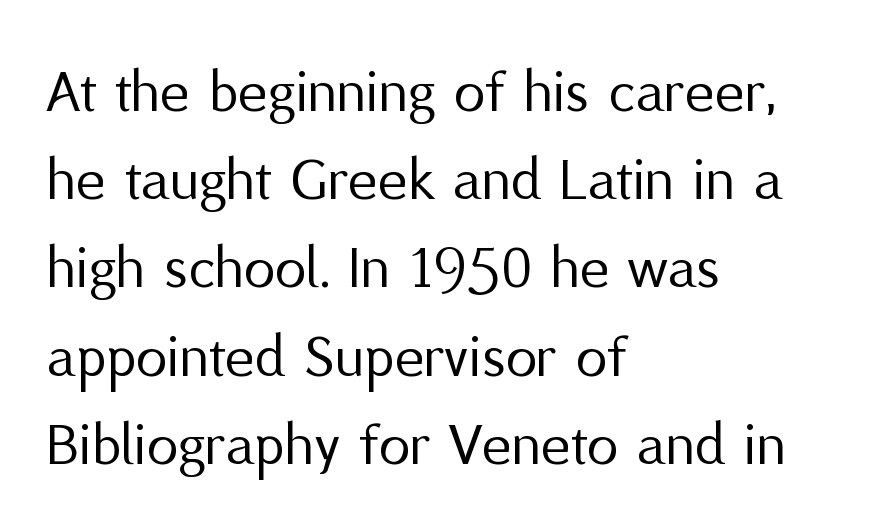
The image shows 63 px regular-weight sans-serif type, upright; set left-aligned, normal line spacing (1.4x), normal letter spacing, not underlined; medium stroke contrast and a medium x-height.
